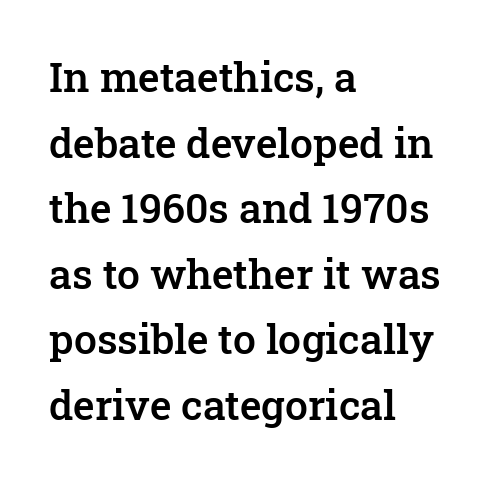
Q: Is the text bold? A: Semi-bold.
Q: Is the text italic (slanted)? A: No, it is upright.
Q: Is the typeface a serif or a sans-serif typeface? A: Serif.
Q: Is the text underlined? A: No.
Q: How is the paragraph aligned? A: Left-aligned.
Q: Is the spacing between letters normal or unusually wide? A: Normal.
Q: Is the spacing between lines tight, normal or loose? A: Normal.
Q: Width (condensed, normal, or wide)? A: Normal.
Q: Stroke contrast? A: Low.
Q: x-height? A: Medium.
Q: Monospaced? A: No.
